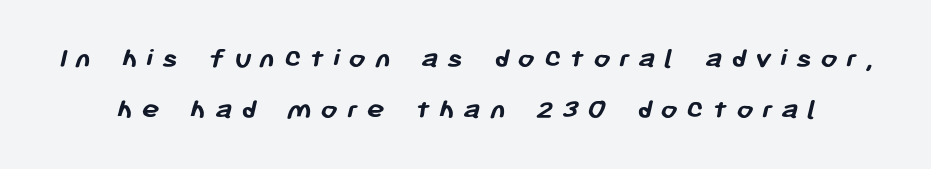
{"serif": "no", "bold": "yes", "weight": "semibold", "width": "normal", "stroke_contrast": "low", "x_height": "medium", "monospaced": "no", "underline": "no", "line_spacing": "normal", "line_spacing_ratio": 1.69, "letter_spacing": "wide", "letter_spacing_em": 0.29, "glyph_px": 30}
